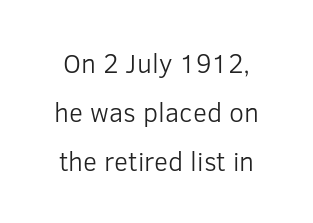
The image shows 27 px text type, upright; set line spacing 1.82x, normal letter spacing, not underlined.
